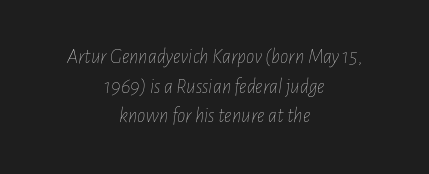
{"italic": "yes", "lean": "right", "slant_degrees": 7, "bold": "no", "underline": "no", "align": "center", "line_spacing": "normal", "line_spacing_ratio": 1.41, "letter_spacing": "normal", "letter_spacing_em": 0.0, "glyph_px": 21}
